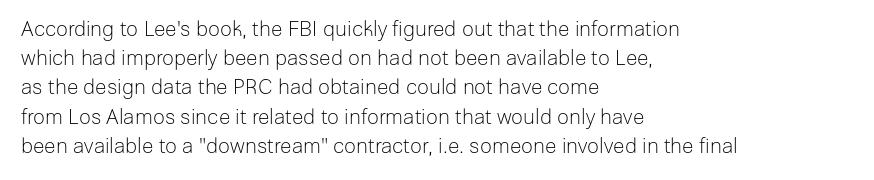
The image shows 21 px text type, upright; set left-aligned, normal line spacing (1.39x), normal letter spacing, not underlined.
